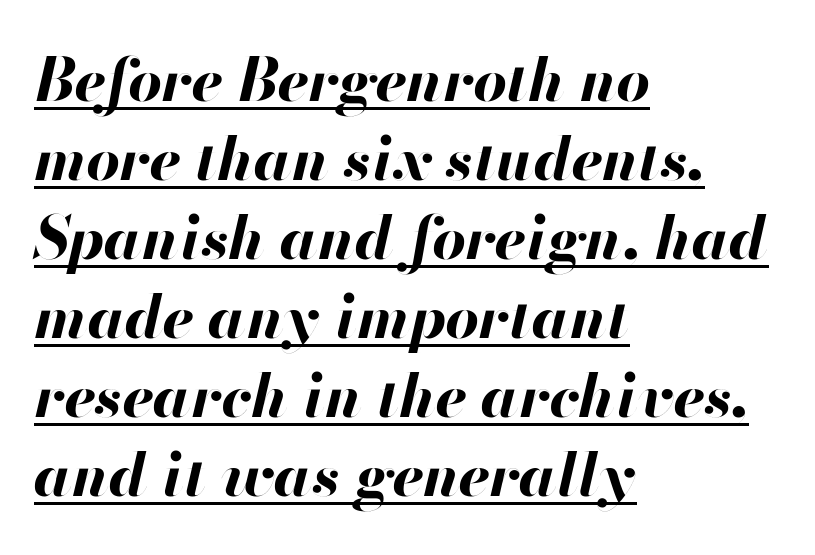
The line-height multiplier appears to be the usual default. Here the designer chose a conventional face with non-uniform glyph widths. Italic? Definitely — the glyphs are oblique. The horizontal fit of the characters is conventional and even.
